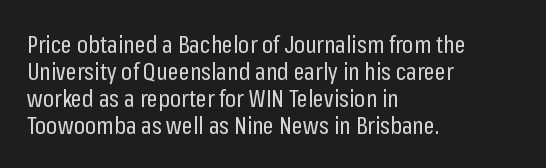
{"italic": "no", "bold": "no", "underline": "no", "align": "left", "line_spacing": "tight", "line_spacing_ratio": 1.12, "letter_spacing": "normal", "letter_spacing_em": 0.0, "glyph_px": 24}
